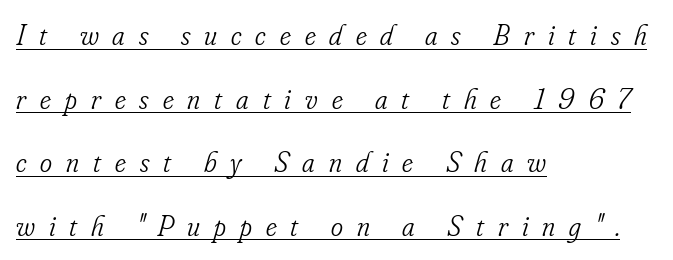
{"serif": "yes", "italic": "yes", "lean": "right", "slant_degrees": 16, "bold": "no", "weight": "light", "width": "condensed", "stroke_contrast": "low", "x_height": "small", "monospaced": "no", "underline": "yes", "align": "left", "line_spacing": "loose", "line_spacing_ratio": 2.19, "letter_spacing": "wide", "letter_spacing_em": 0.48, "glyph_px": 29}
